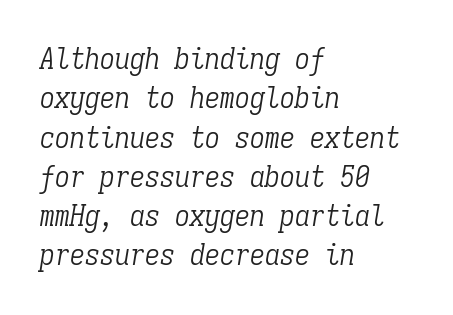
The image shows 30 px light, condensed serif type, italic (leaning right), monospaced; set left-aligned, normal line spacing (1.31x), normal letter spacing, not underlined; low stroke contrast and a medium x-height.
